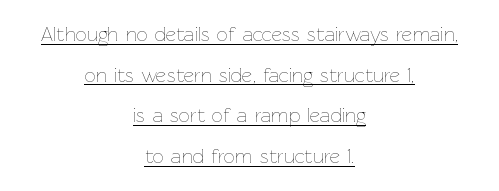
{"italic": "no", "bold": "no", "underline": "yes", "align": "center", "line_spacing": "loose", "line_spacing_ratio": 2.03, "letter_spacing": "normal", "letter_spacing_em": 0.0, "glyph_px": 20}
